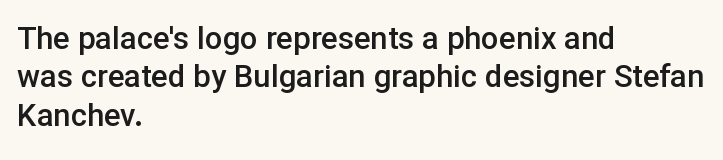
The image shows 31 px semibold sans-serif type, upright; set left-aligned, line spacing 1.24x, normal letter spacing, not underlined; low stroke contrast and a medium x-height.
